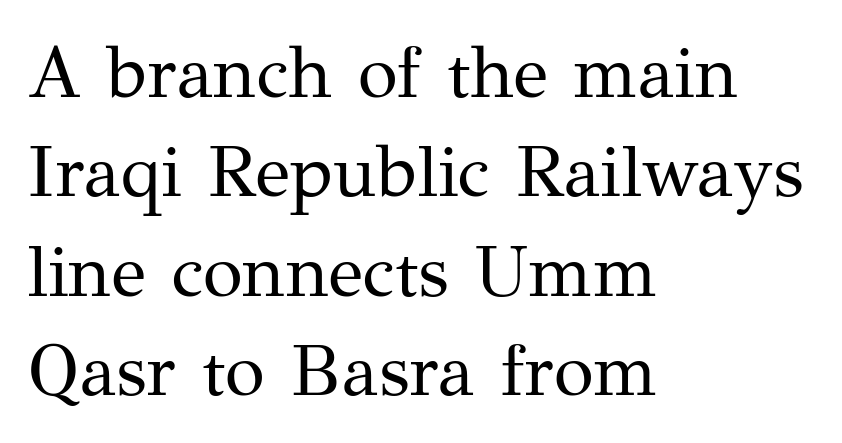
Q: Is the text bold? A: No.
Q: Is the text italic (slanted)? A: No, it is upright.
Q: Is the typeface a serif or a sans-serif typeface? A: Serif.
Q: Is the text underlined? A: No.
Q: How is the paragraph aligned? A: Left-aligned.
Q: Is the spacing between letters normal or unusually wide? A: Normal.
Q: Is the spacing between lines tight, normal or loose? A: Normal.
Q: Width (condensed, normal, or wide)? A: Normal.
Q: Stroke contrast? A: Medium.
Q: x-height? A: Medium.
Q: Monospaced? A: No.
